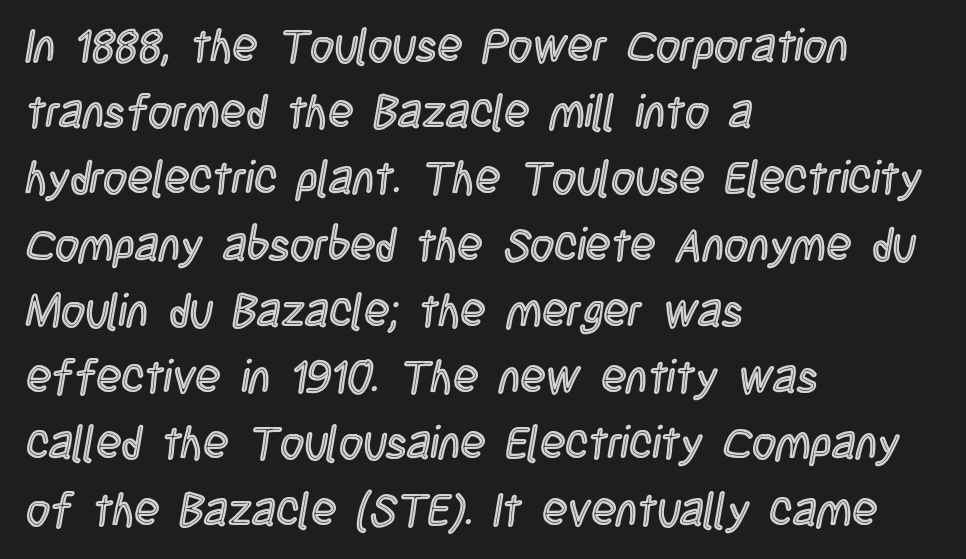
The glyphs are unaccompanied by any horizontal stroke below them. Alignment: flush left. Vertically, the passage feels balanced, rows spaced as you'd expect.
